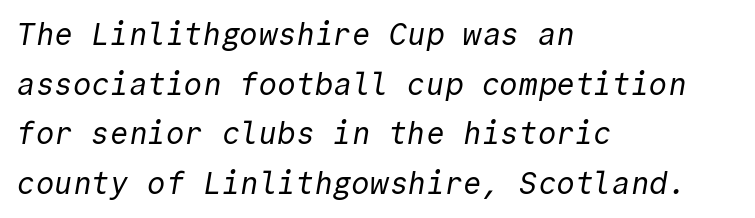
{"serif": "no", "bold": "no", "weight": "regular", "width": "normal", "x_height": "medium", "monospaced": "yes", "underline": "no", "align": "left", "line_spacing": "normal", "line_spacing_ratio": 1.6, "letter_spacing": "normal", "letter_spacing_em": 0.0, "glyph_px": 31}
